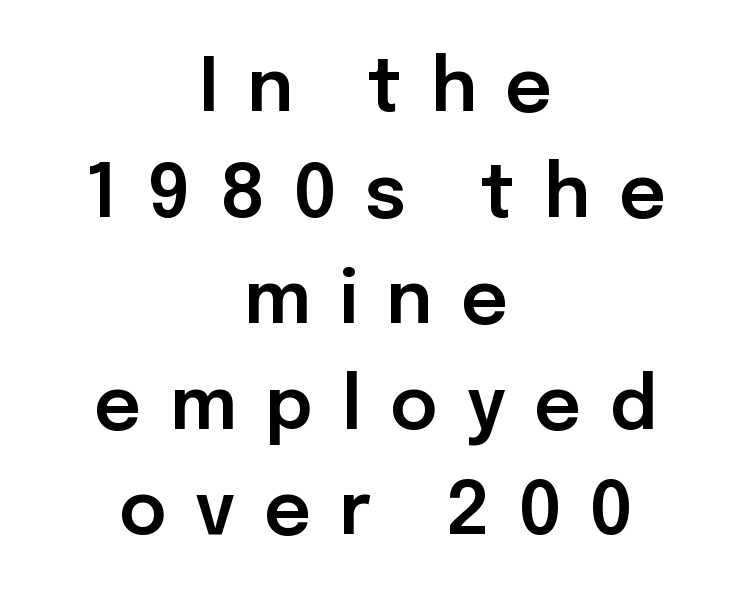
Q: Is the text italic (slanted)? A: No, it is upright.
Q: Is the typeface a serif or a sans-serif typeface? A: Sans-serif.
Q: Is the text underlined? A: No.
Q: How is the paragraph aligned? A: Centered.
Q: Is the spacing between letters normal or unusually wide? A: Unusually wide.
Q: Is the spacing between lines tight, normal or loose? A: Normal.
Q: Width (condensed, normal, or wide)? A: Normal.
Q: Stroke contrast? A: Low.
Q: x-height? A: Medium.
Q: Monospaced? A: No.
